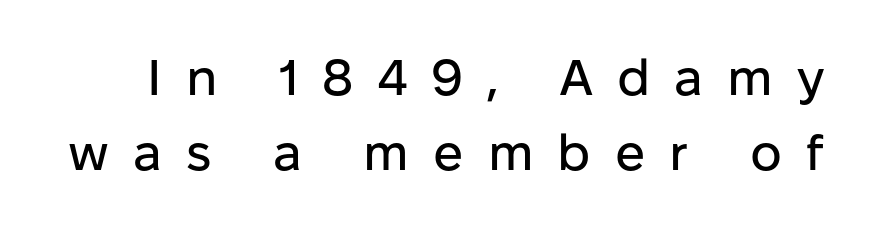
Every character sits straight up, as roman type does. Successive baselines arrive at the customary interval. Think of a printed novel: that variable character pitch is what you see here. The text was rendered using a sans face with plain stroke endings.
